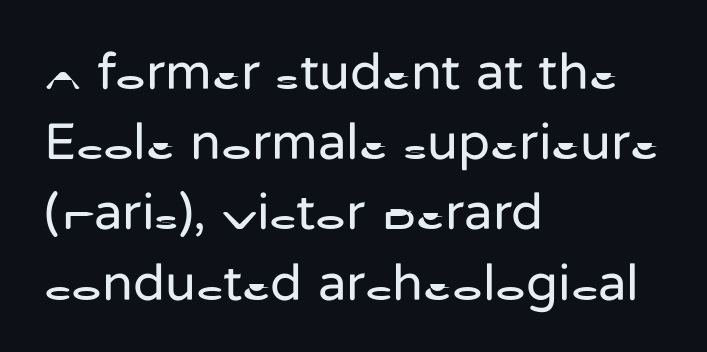
The image shows 52 px regular-weight sans-serif type, upright; set left-aligned, normal line spacing (1.35x), normal letter spacing, not underlined; low stroke contrast and a medium x-height.
